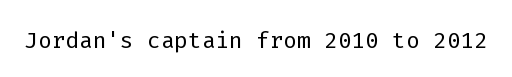
Q: Is the text bold? A: No.
Q: Is the text italic (slanted)? A: No, it is upright.
Q: Is the typeface a serif or a sans-serif typeface? A: Sans-serif.
Q: Is the text underlined? A: No.
Q: Is the spacing between letters normal or unusually wide? A: Normal.
Q: Width (condensed, normal, or wide)? A: Normal.
Q: Stroke contrast? A: Low.
Q: x-height? A: Medium.
Q: Monospaced? A: Yes.
